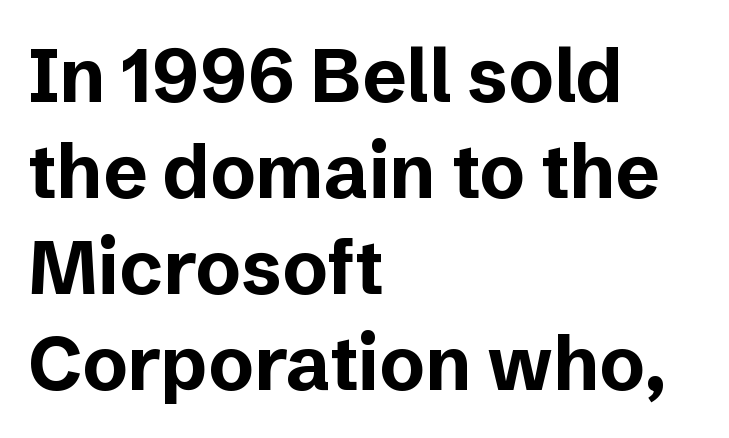
The image shows 75 px bold sans-serif type, upright; set left-aligned, normal line spacing (1.28x), normal letter spacing, not underlined; low stroke contrast and a medium x-height.
